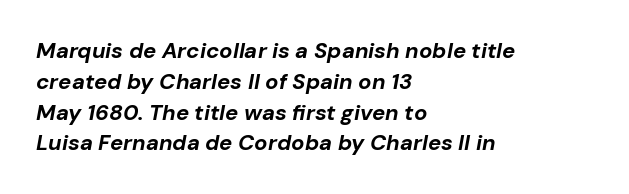
{"italic": "yes", "lean": "right", "slant_degrees": 10, "bold": "yes", "underline": "no", "align": "left", "line_spacing": "normal", "line_spacing_ratio": 1.4, "letter_spacing": "normal", "letter_spacing_em": 0.0, "glyph_px": 22}
